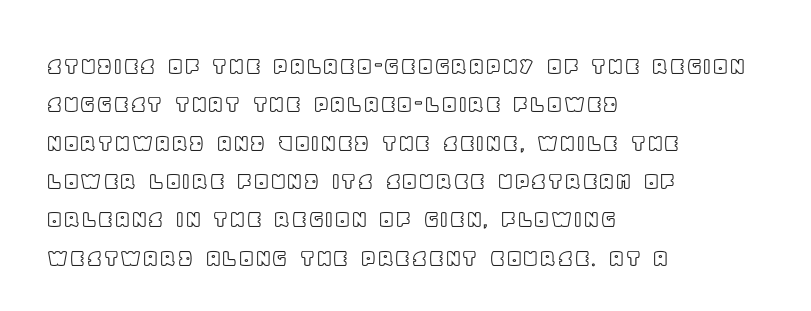
{"italic": "no", "underline": "no", "align": "left", "line_spacing": "normal", "line_spacing_ratio": 1.42, "letter_spacing": "normal", "letter_spacing_em": 0.0, "glyph_px": 27}
